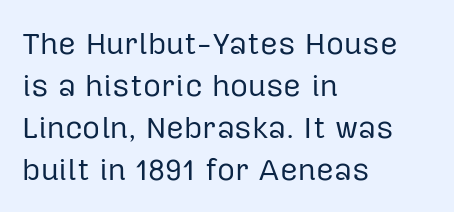
{"serif": "no", "italic": "no", "bold": "no", "weight": "regular", "width": "normal", "stroke_contrast": "low", "x_height": "medium", "monospaced": "no", "underline": "no", "align": "left", "line_spacing": "normal", "line_spacing_ratio": 1.35, "letter_spacing": "normal", "letter_spacing_em": 0.0, "glyph_px": 31}
